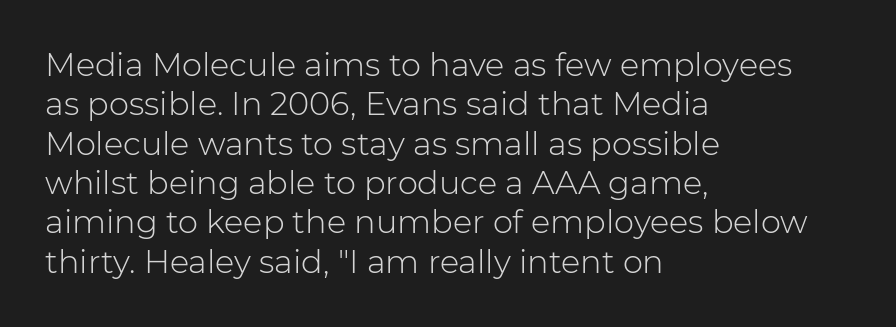
The image shows 32 px light sans-serif type, upright; set left-aligned, line spacing 1.23x, normal letter spacing, not underlined; low stroke contrast and a medium x-height.
